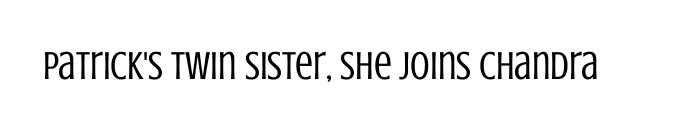
{"serif": "no", "italic": "no", "bold": "no", "weight": "regular", "width": "condensed", "stroke_contrast": "low", "x_height": "large", "monospaced": "no", "underline": "no", "letter_spacing": "normal", "letter_spacing_em": 0.0, "glyph_px": 40}
